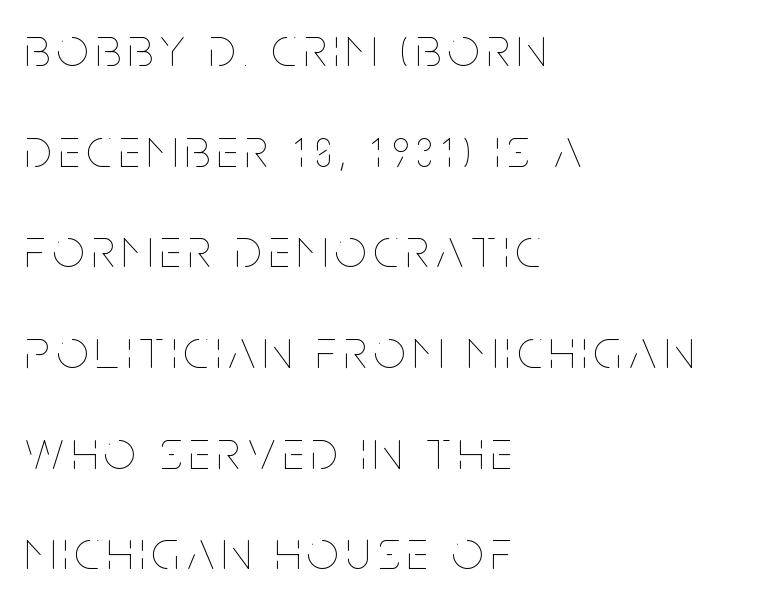
The image shows 55 px thin, condensed type, upright; set left-aligned, line spacing 1.83x, not underlined; low stroke contrast and a large x-height.
